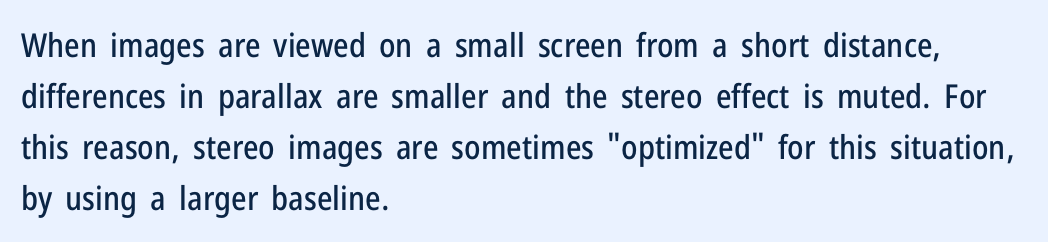
The image shows 33 px condensed sans-serif type, upright; set left-aligned, normal line spacing (1.55x), normal letter spacing, not underlined; low stroke contrast and a medium x-height.
